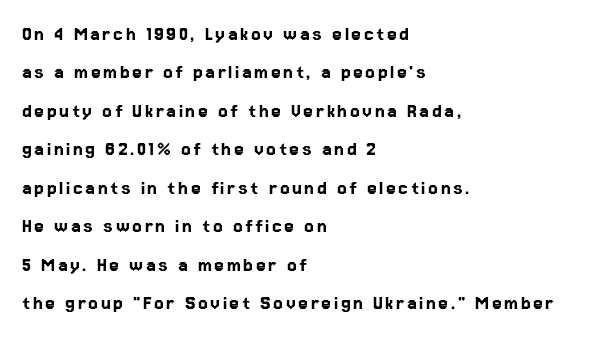
Rendered with straight, roman letterforms. Does the copy run flush right? No — it runs flush left. Honestly, there is no underline to notice here at all.
